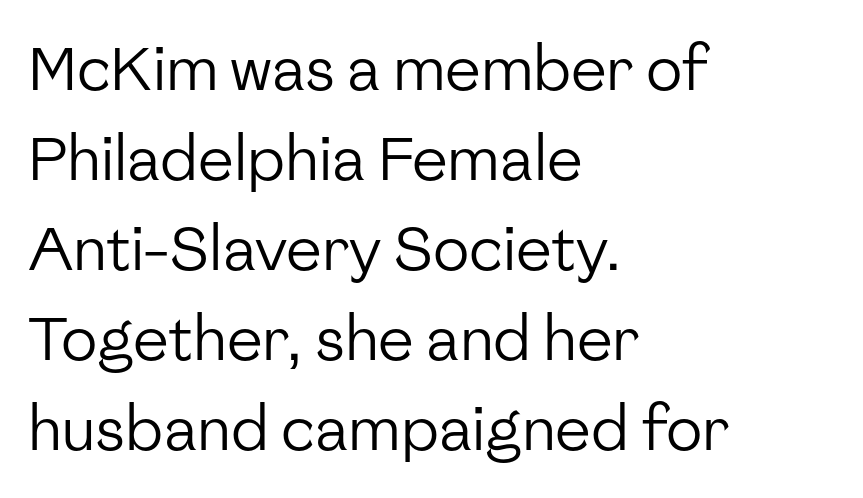
Weight: not bold — regular or lighter. Is the block centered? No — it sits flush against the left margin. These lines were composed using upright roman letters. In terms of leading, this rendering sits right in the middle. The zone under the glyphs is completely vacant. Look at the bottom of the vertical strokes: they stop flat, with no serifs.
